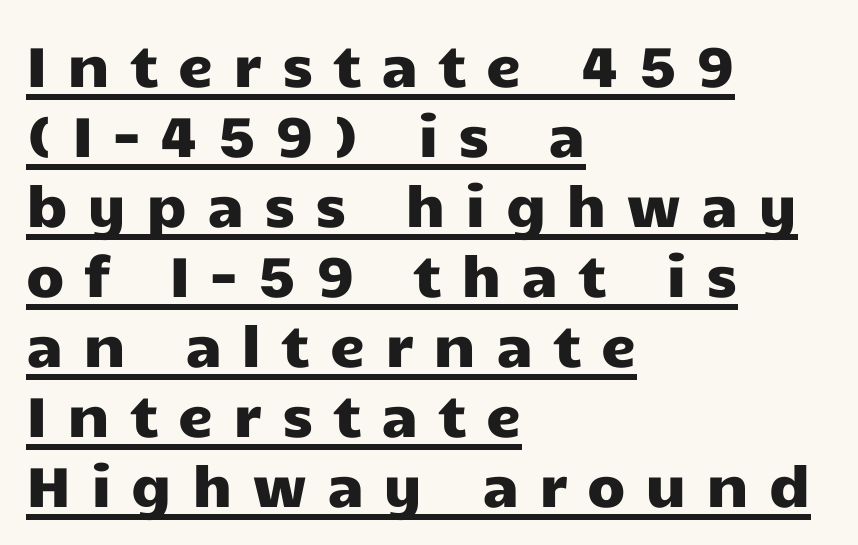
{"serif": "no", "italic": "no", "width": "wide", "stroke_contrast": "low", "x_height": "medium", "monospaced": "no", "underline": "yes", "align": "left", "line_spacing": "normal", "line_spacing_ratio": 1.25, "letter_spacing": "wide", "letter_spacing_em": 0.35, "glyph_px": 56}
